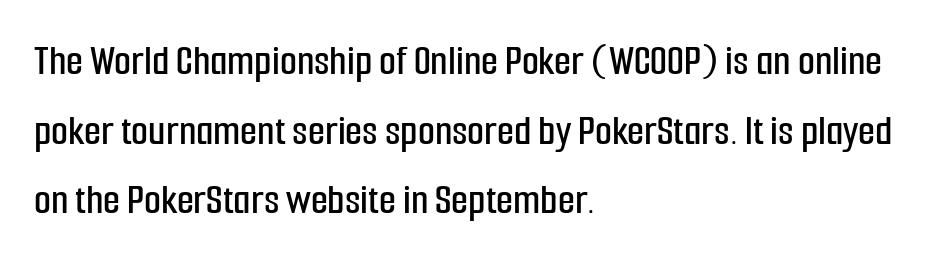
{"serif": "no", "italic": "no", "width": "condensed", "stroke_contrast": "low", "x_height": "medium", "monospaced": "no", "underline": "no", "align": "left", "line_spacing": "normal", "line_spacing_ratio": 1.58, "letter_spacing": "normal", "letter_spacing_em": 0.0, "glyph_px": 44}
